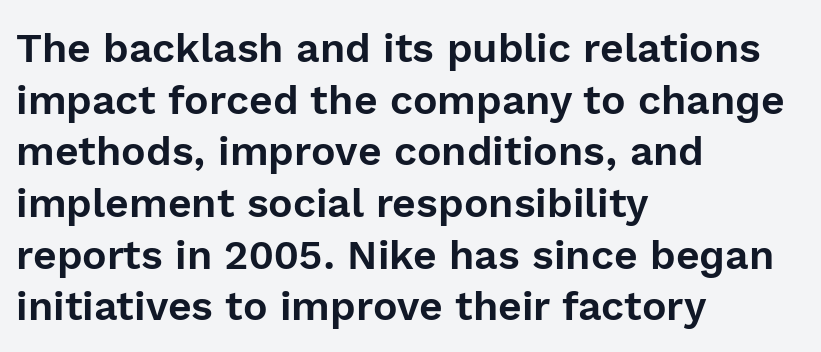
What kind of face is this? One without serifs — a sans. All the whitespace from short lines collects on the right. The line-height multiplier appears to be the usual default. Glance below the letters and you will spot only blank space. These lines were composed using upright roman letters.
